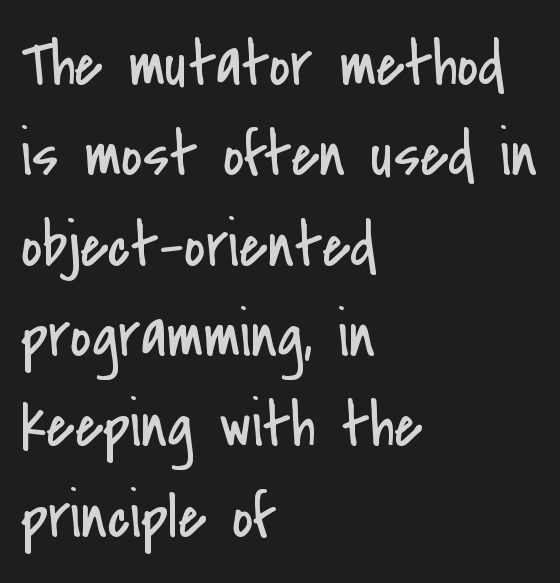
{"serif": "no", "italic": "no", "bold": "no", "weight": "regular", "width": "condensed", "stroke_contrast": "low", "x_height": "small", "monospaced": "no", "underline": "no", "align": "left", "line_spacing": "normal", "line_spacing_ratio": 1.39, "letter_spacing": "normal", "letter_spacing_em": 0.0, "glyph_px": 65}
